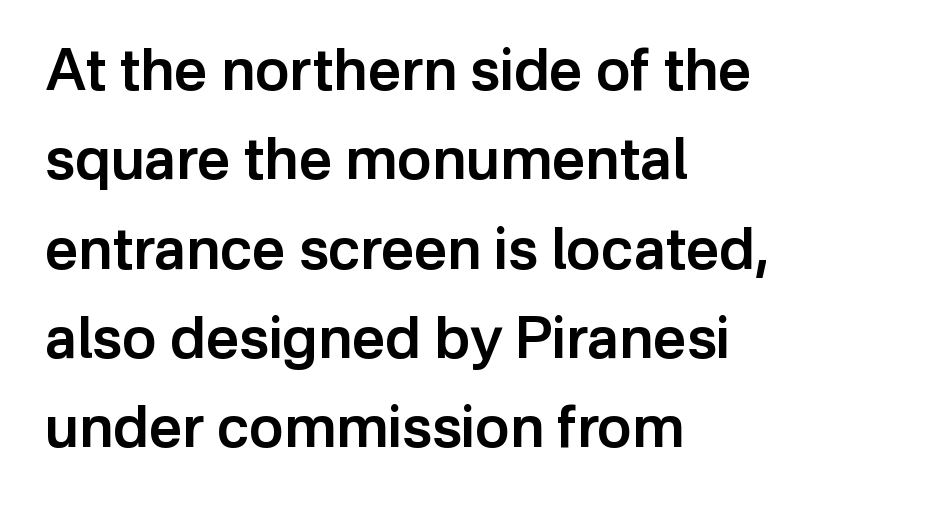
{"serif": "no", "italic": "no", "bold": "semi", "weight": "semibold", "width": "normal", "stroke_contrast": "low", "x_height": "medium", "monospaced": "no", "underline": "no", "align": "left", "line_spacing": "normal", "line_spacing_ratio": 1.54, "letter_spacing": "normal", "letter_spacing_em": 0.0, "glyph_px": 58}
